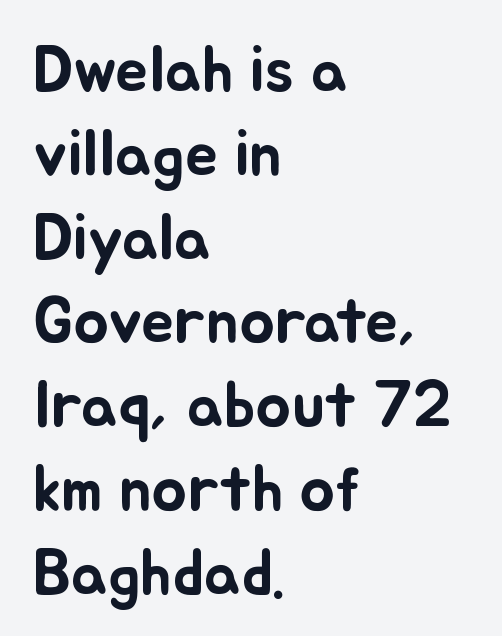
The text block is weighted toward the left margin, trailing off unevenly rightward. Do the letters lean? They stand straight. Short note: letters normally spaced. The leading is moderate, giving the passage an even texture. Do the characters align in a grid? No, the font is proportional.
